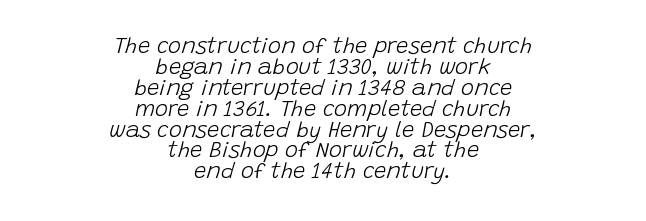
Compared with ordinary roman type, these characters are visibly tilted. Spacing between characters is what you'd get straight out of the box. Honestly, the rows look squashed on top of each other. Leftover space on each line is divided equally before and after the words. Ink coverage per letter is moderate at most. The glyphs are unaccompanied by any horizontal stroke below them.
